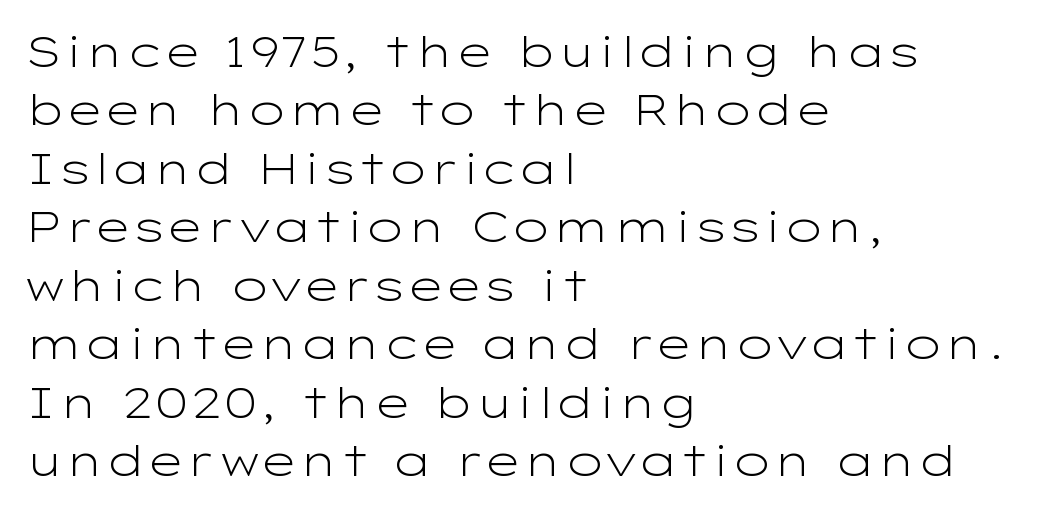
The rows are spaced the way most documents space them. Unlike a traditional serif, this face leaves its strokes unadorned. Line beginnings align vertically; line endings do not. Each row of text sits above clean, open space. Characters remain perfectly vertical along every line.
